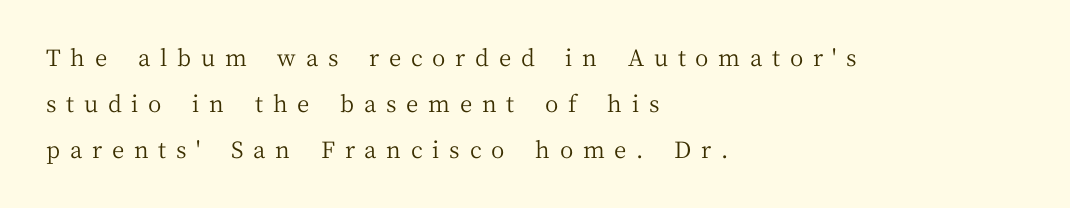
Is the stroke heavy? The answer is a plain regular-or-lighter. Leading: increased. Characters remain perfectly vertical along every line. Someone cranked the tracking dial way up on this one. The space directly below the letters is spotless.
